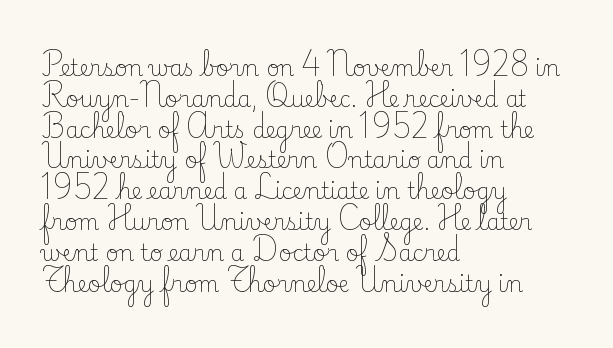
{"italic": "no", "bold": "no", "underline": "no", "align": "left", "line_spacing": "normal", "line_spacing_ratio": 1.4, "letter_spacing": "normal", "letter_spacing_em": 0.0, "glyph_px": 22}
